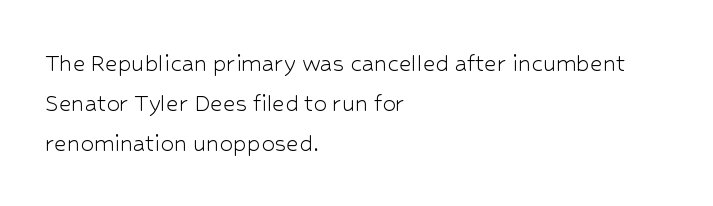
The image shows 27 px text type, upright; set left-aligned, normal line spacing (1.48x), normal letter spacing, not underlined.
